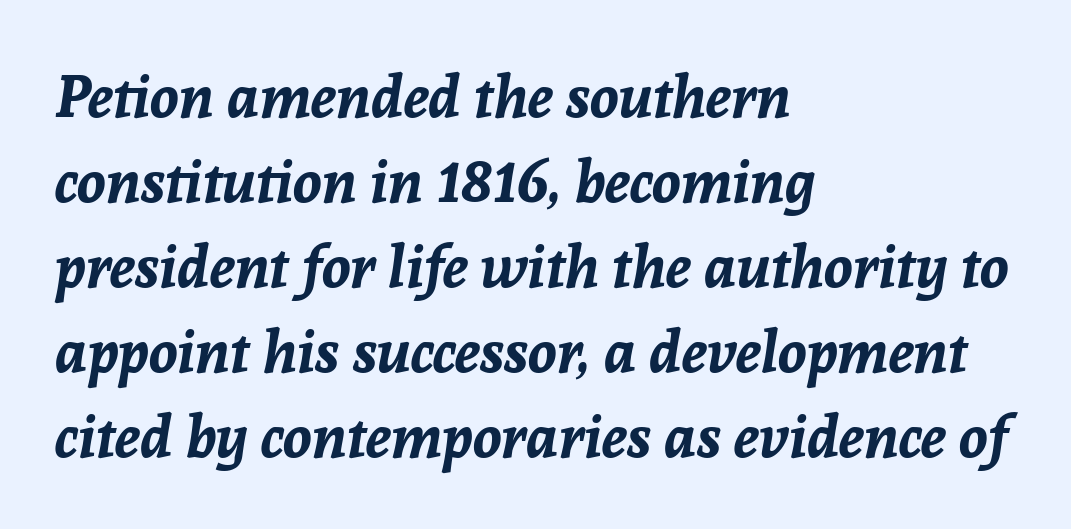
{"italic": "yes", "lean": "right", "slant_degrees": 8, "bold": "yes", "weight": "bold", "width": "normal", "stroke_contrast": "low", "x_height": "medium", "monospaced": "no", "underline": "no", "align": "left", "line_spacing": "normal", "line_spacing_ratio": 1.44, "letter_spacing": "normal", "letter_spacing_em": 0.0, "glyph_px": 59}
